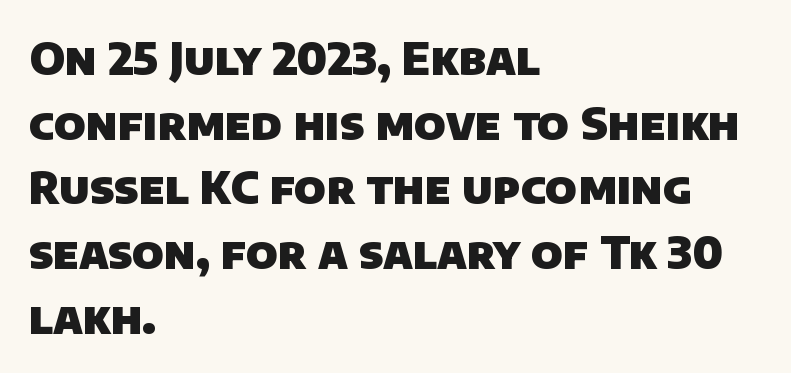
The image shows 44 px heavy sans-serif type; set left-aligned, normal line spacing (1.47x), normal letter spacing, not underlined; low stroke contrast and a large x-height.
